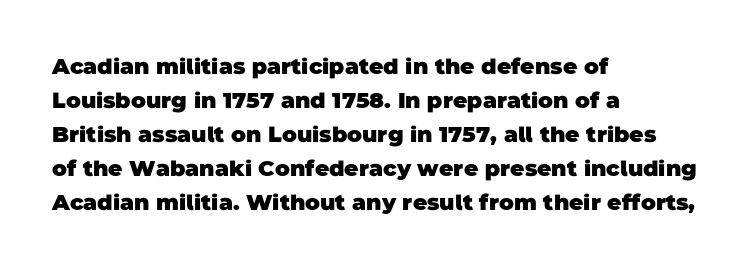
Q: Is the text bold? A: Yes.
Q: Is the text underlined? A: No.
Q: How is the paragraph aligned? A: Left-aligned.
Q: Is the spacing between letters normal or unusually wide? A: Normal.
Q: Is the spacing between lines tight, normal or loose? A: Normal.
